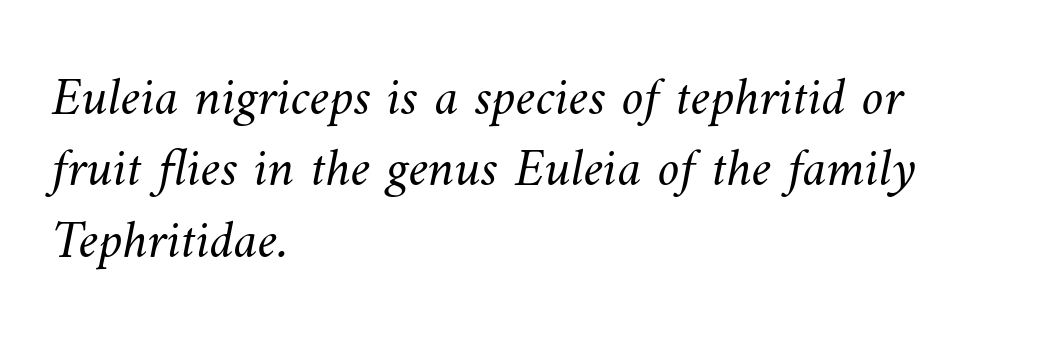
The image shows 55 px light type; set left-aligned, normal line spacing (1.3x), normal letter spacing, not underlined; medium stroke contrast and a small x-height.
